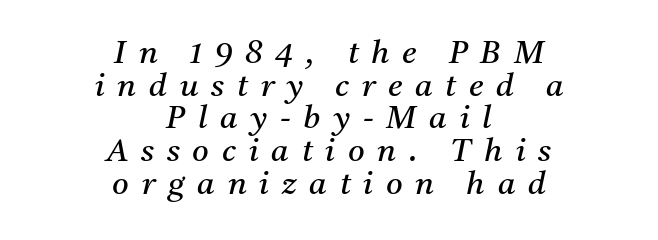
Q: Is the text bold? A: No.
Q: Is the text italic (slanted)? A: Yes, it leans right by about 11 degrees.
Q: Is the typeface a serif or a sans-serif typeface? A: Serif.
Q: Is the text underlined? A: No.
Q: How is the paragraph aligned? A: Centered.
Q: Is the spacing between letters normal or unusually wide? A: Unusually wide.
Q: Is the spacing between lines tight, normal or loose? A: Tight.
Q: Width (condensed, normal, or wide)? A: Normal.
Q: Stroke contrast? A: Medium.
Q: x-height? A: Medium.
Q: Monospaced? A: No.
